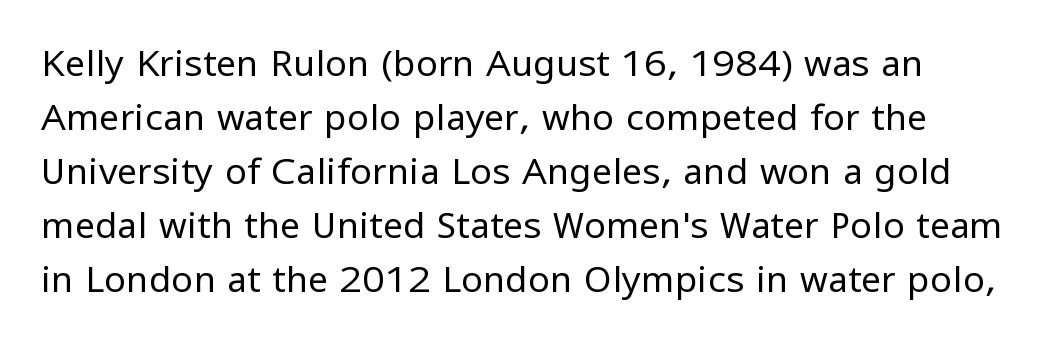
{"serif": "no", "italic": "no", "bold": "no", "weight": "regular", "width": "normal", "stroke_contrast": "low", "x_height": "medium", "monospaced": "no", "underline": "no", "line_spacing": "normal", "line_spacing_ratio": 1.5, "letter_spacing": "normal", "letter_spacing_em": 0.0, "glyph_px": 36}
